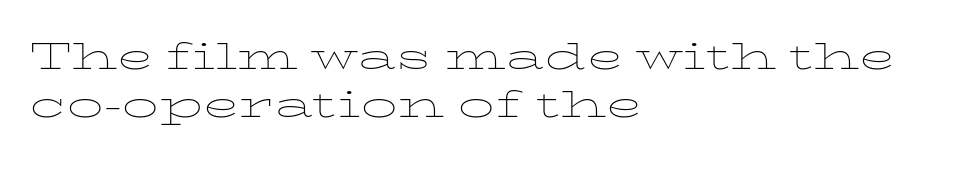
The image shows 48 px thin, wide type, upright; set left-aligned, tight line spacing (1.01x), normal letter spacing, not underlined; low stroke contrast and a medium x-height.
